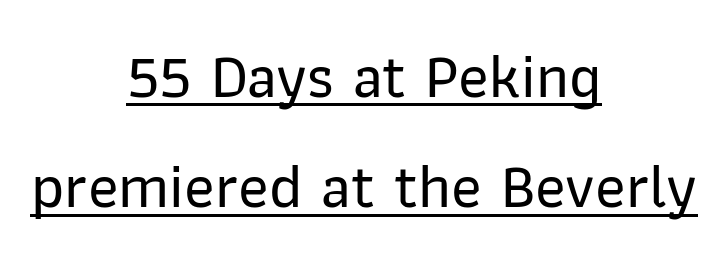
A typesetter would call this proportional, since set widths differ per character. The text block is weighted toward neither margin, spreading evenly from the middle. Is there any slant? The stems are plumb. Every word sits above its own underline.
